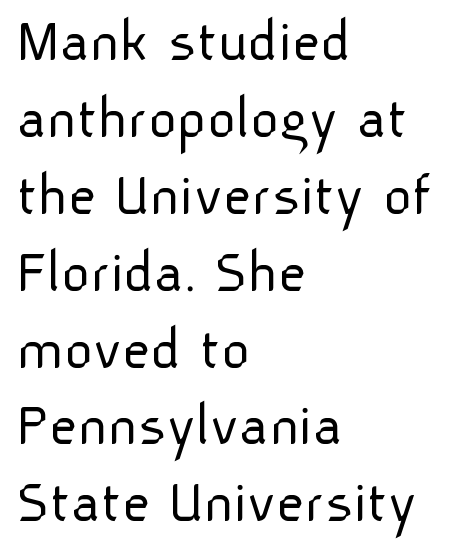
The image shows 62 px light sans-serif type, upright; set left-aligned, line spacing 1.24x, normal letter spacing, not underlined; low stroke contrast and a medium x-height.
